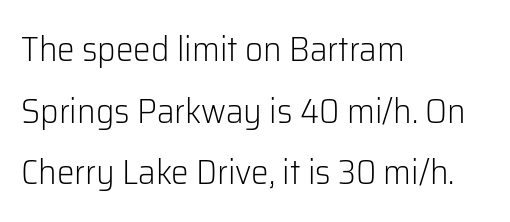
Unmarked baselines from the first word to the last. No letter is thick-stroked: the sample isn't bold. The face used here is a sans, in the tradition of grotesques and geometrics. Letter spacing: default. The typesetter chose a ragged-right arrangement here. A typesetter would call this proportional, since set widths differ per character.
